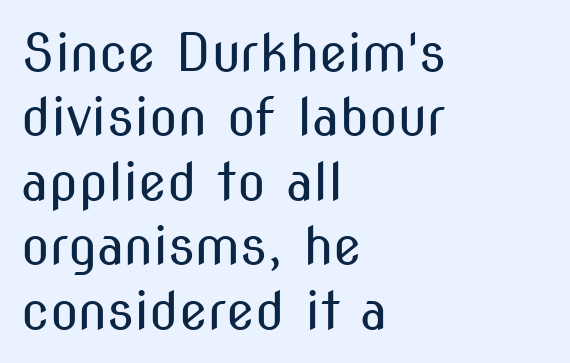
The face used here is rendered with its standard letterfit. This is not heavy type; no bold has been used. Serif or sans? Sans — the stroke terminals are bare. Is this a fixed-width face? No — the glyphs have proportional, varying widths.
